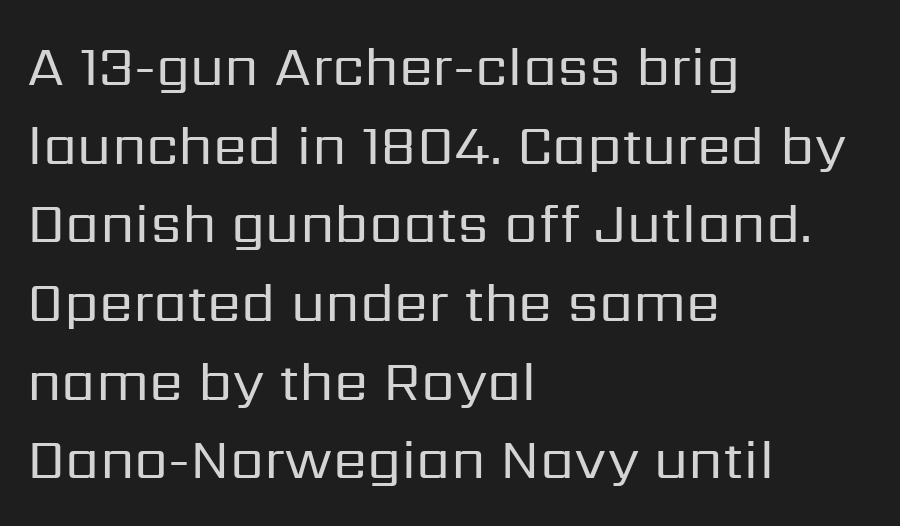
In CSS terms this would be text-align: left. Observe the absence of serifs on each vertical stroke in this sample. Underlining? Definitely not there. Every stem runs plumb, perpendicular to the baseline. Proportional: the letters do not fall into vertical columns.
